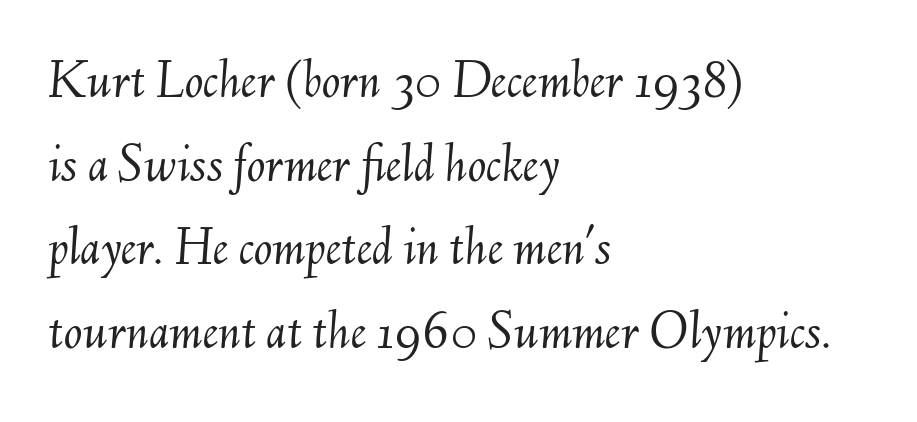
The image shows 55 px light type, italic (leaning right); set left-aligned, normal line spacing (1.52x), normal letter spacing, not underlined; medium stroke contrast and a small x-height.
